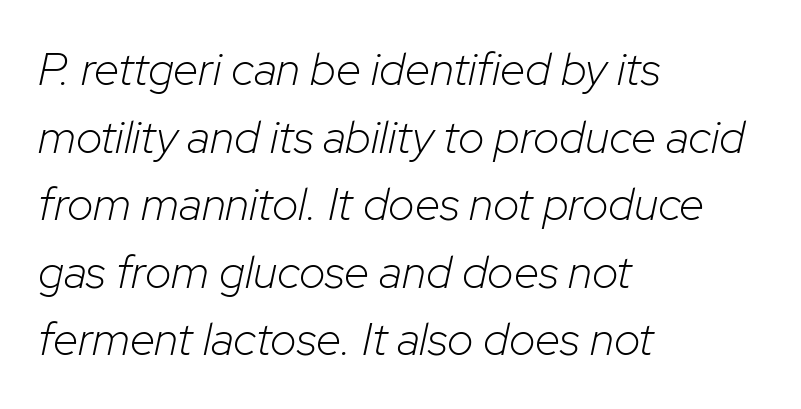
The image shows 46 px light type, italic (leaning right); set left-aligned, normal line spacing (1.47x), normal letter spacing, not underlined; low stroke contrast and a medium x-height.
